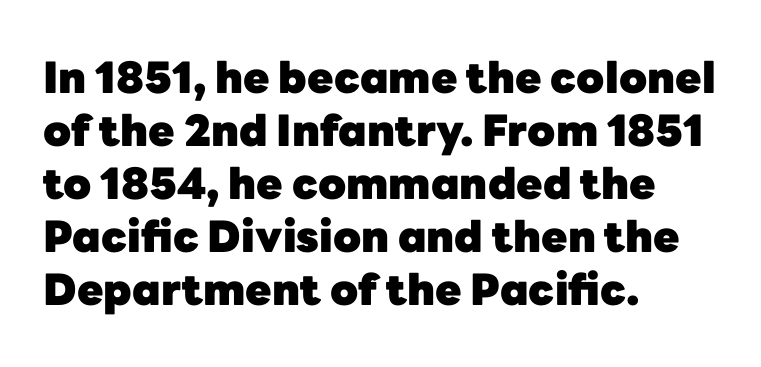
Q: Is the text bold? A: Yes.
Q: Is the text italic (slanted)? A: No, it is upright.
Q: Is the typeface a serif or a sans-serif typeface? A: Sans-serif.
Q: Is the text underlined? A: No.
Q: How is the paragraph aligned? A: Left-aligned.
Q: Is the spacing between letters normal or unusually wide? A: Normal.
Q: Width (condensed, normal, or wide)? A: Normal.
Q: Stroke contrast? A: Low.
Q: x-height? A: Medium.
Q: Monospaced? A: No.
